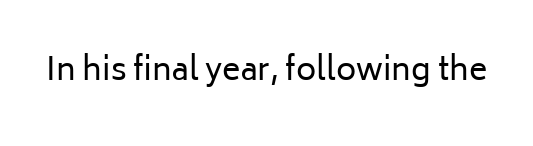
Q: Is the text bold? A: No.
Q: Is the text italic (slanted)? A: No, it is upright.
Q: Is the typeface a serif or a sans-serif typeface? A: Sans-serif.
Q: Is the text underlined? A: No.
Q: Is the spacing between letters normal or unusually wide? A: Normal.
Q: Width (condensed, normal, or wide)? A: Normal.
Q: Stroke contrast? A: Low.
Q: x-height? A: Medium.
Q: Monospaced? A: No.
